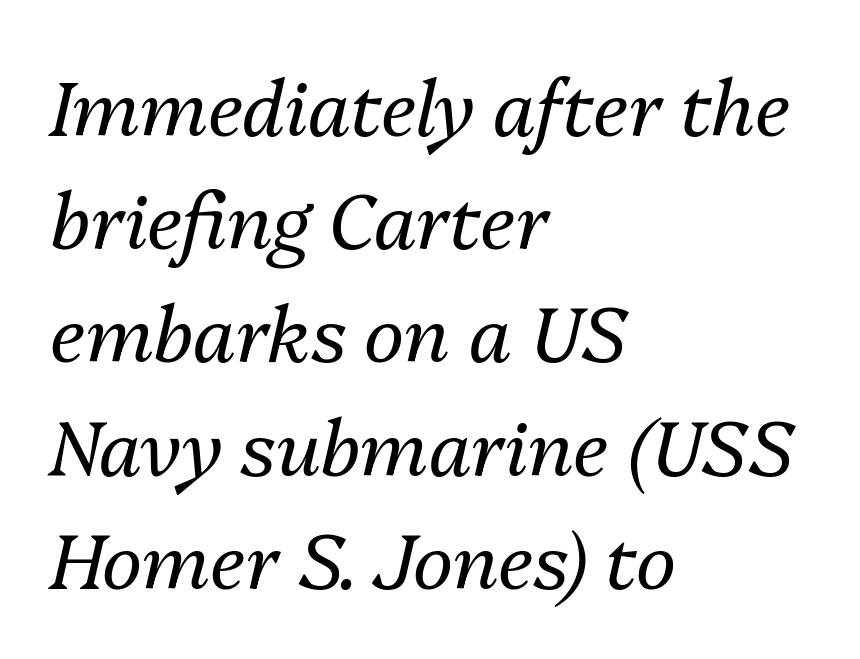
The image shows 76 px regular-weight type, italic (leaning right); set left-aligned, normal line spacing (1.49x), normal letter spacing, not underlined; medium stroke contrast and a medium x-height.
